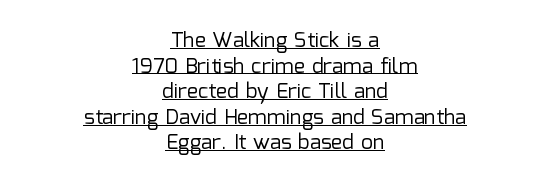
The image shows 21 px text type, upright; set centered, line spacing 1.22x, normal letter spacing, underlined.
